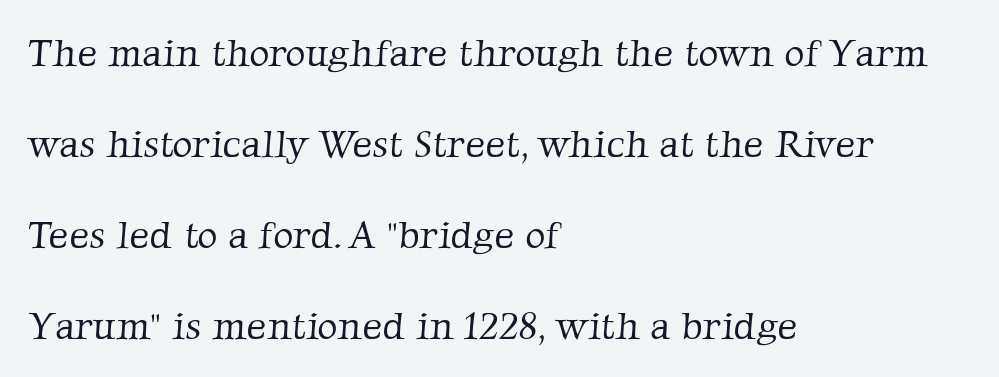
{"serif": "yes", "bold": "no", "weight": "light", "width": "normal", "stroke_contrast": "low", "x_height": "medium", "monospaced": "no", "underline": "no", "align": "left", "line_spacing": "loose", "line_spacing_ratio": 2.33, "letter_spacing": "normal", "letter_spacing_em": 0.0, "glyph_px": 39}
